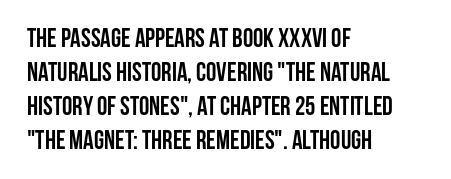
Q: Is the text bold? A: Yes.
Q: Is the text italic (slanted)? A: No, it is upright.
Q: Is the text underlined? A: No.
Q: How is the paragraph aligned? A: Left-aligned.
Q: Is the spacing between letters normal or unusually wide? A: Normal.
Q: Is the spacing between lines tight, normal or loose? A: Normal.
